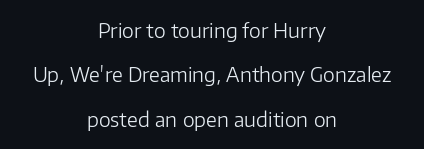
Look at the tracking — it's just the regular setting, nothing added. Regarding leading, the lines here are spaced well apart. These glyphs show unthickened strokes, regular width or finer. Honestly, there is no underline to notice here at all. Does the copy run flush right? No — it is centered line by line.
